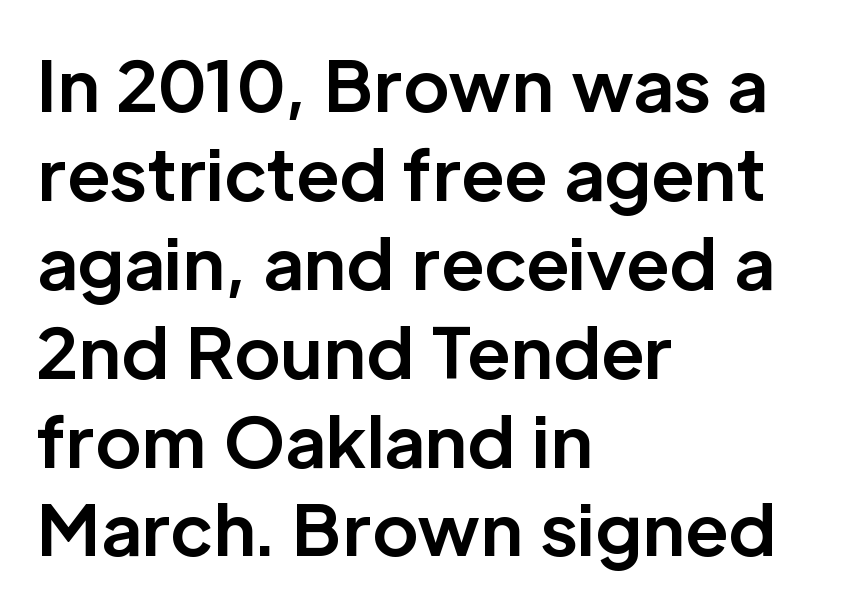
Looks like regular typesetting: each glyph gets only the width it needs. The sample has been set heavy, in full bold. Is there any slant? The stems are plumb. Vertical spacing — default.
